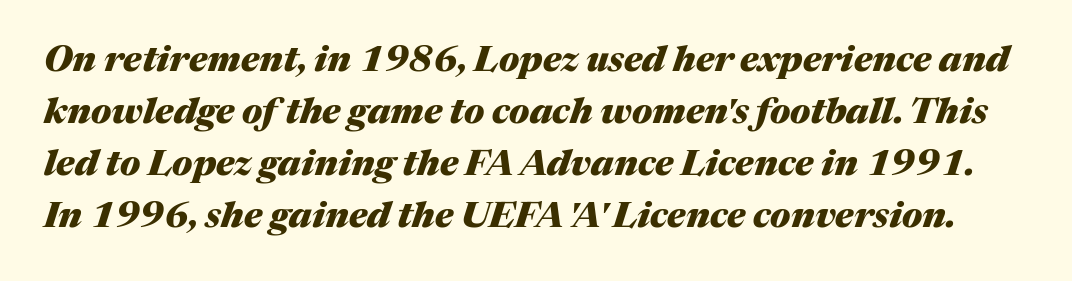
Q: Is the text bold? A: Yes.
Q: Is the text italic (slanted)? A: Yes, it leans right by about 17 degrees.
Q: Is the text underlined? A: No.
Q: Is the spacing between letters normal or unusually wide? A: Normal.
Q: Is the spacing between lines tight, normal or loose? A: Normal.
Q: Width (condensed, normal, or wide)? A: Normal.
Q: Stroke contrast? A: Medium.
Q: x-height? A: Medium.
Q: Monospaced? A: No.
